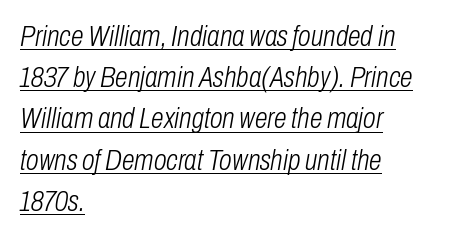
{"italic": "yes", "lean": "right", "slant_degrees": 10, "bold": "no", "weight": "light", "width": "condensed", "stroke_contrast": "low", "x_height": "medium", "monospaced": "no", "underline": "yes", "align": "left", "line_spacing": "normal", "line_spacing_ratio": 1.42, "letter_spacing": "normal", "letter_spacing_em": 0.0, "glyph_px": 29}
